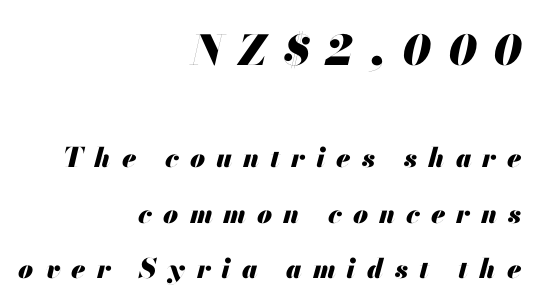
{"italic": "yes", "lean": "right", "slant_degrees": 13, "bold": "yes", "weight": "heavy", "width": "normal", "stroke_contrast": "medium", "x_height": "small", "monospaced": "no", "underline": "no", "align": "right", "line_spacing": "loose", "line_spacing_ratio": 2.07, "letter_spacing": "wide", "letter_spacing_em": 0.41, "larger_block": "first", "size_ratio": 1.52, "glyph_px": 41}
